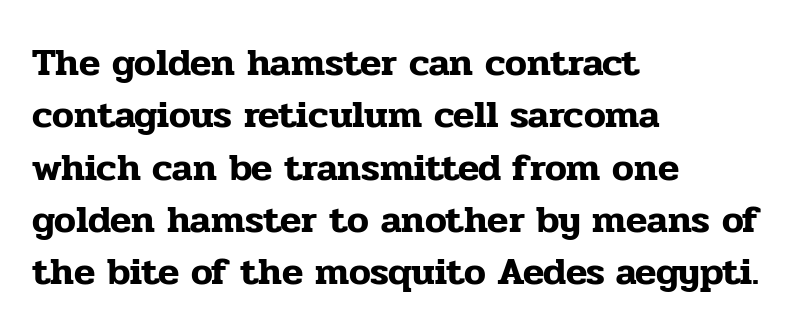
Nobody touched the tracking dial on this one. Clear beneath every line of the passage. Visually the block forms a straight wall on the left and a jagged coastline on the right. Designer's note — italics off, roman on. Proportional: the letters do not fall into vertical columns. In terms of leading, this rendering sits right in the middle.
